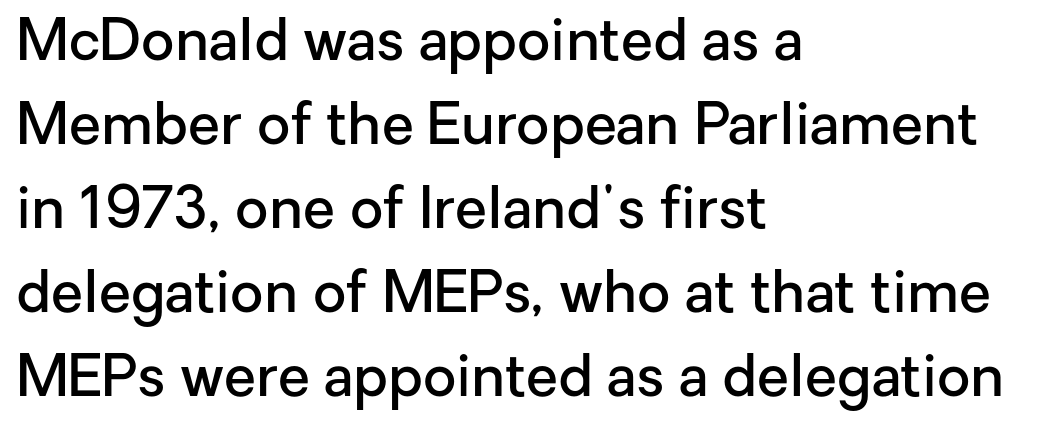
Q: Is the text bold? A: Semi-bold.
Q: Is the text italic (slanted)? A: No, it is upright.
Q: Is the typeface a serif or a sans-serif typeface? A: Sans-serif.
Q: Is the text underlined? A: No.
Q: How is the paragraph aligned? A: Left-aligned.
Q: Is the spacing between letters normal or unusually wide? A: Normal.
Q: Is the spacing between lines tight, normal or loose? A: Normal.
Q: Width (condensed, normal, or wide)? A: Normal.
Q: Stroke contrast? A: Low.
Q: x-height? A: Medium.
Q: Monospaced? A: No.
